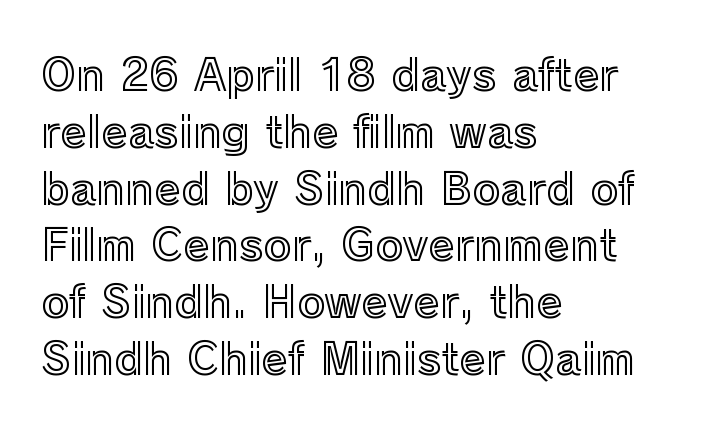
Short and long lines alike share a common starting point at left. The axis of the letterforms is exactly vertical. Each new line begins a customary step beneath the previous one. Tracking here is standard; glyphs follow each other at the usual distance. Each letter keeps its own natural width here, so spacing adapts to shape.
